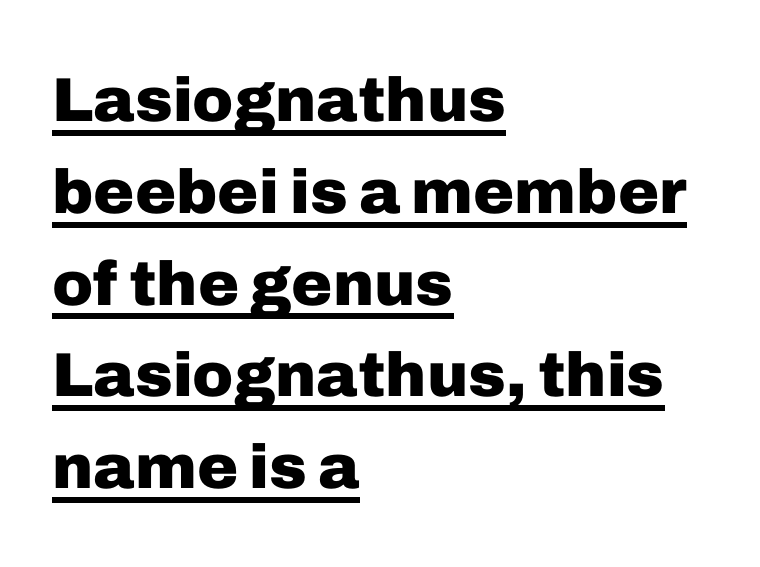
Each line of the rendering has a horizontal stroke beneath the glyphs. Serif or sans? Sans — the stroke terminals are bare. Compared with typical paragraphs, the rows here are spaced about the same. The specimen reads as upright at a glance.
